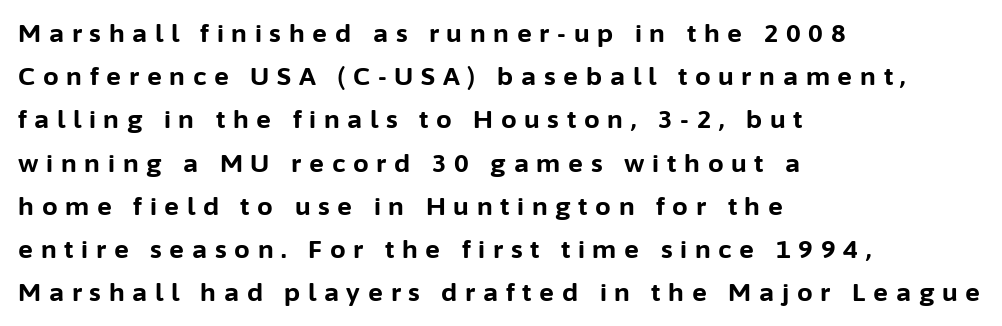
The image shows 25 px bold type, upright; set left-aligned, line spacing 1.73x, unusually wide letter spacing (+0.31 em), not underlined.
